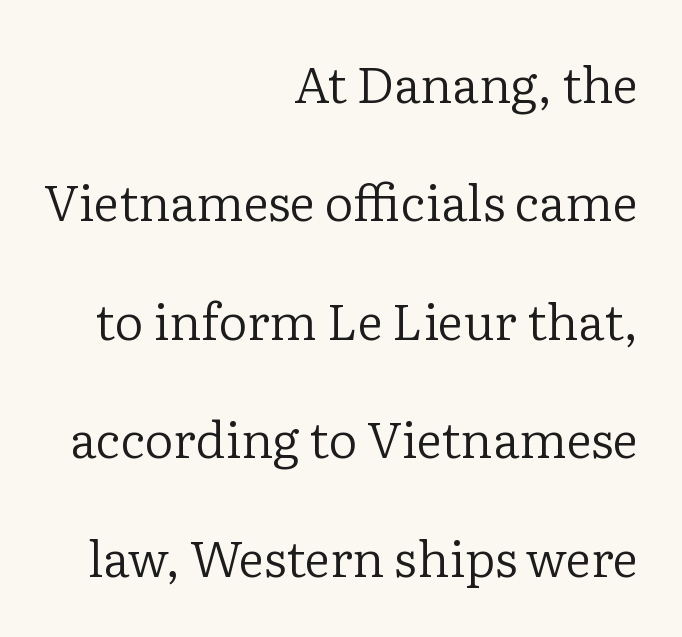
The image shows 50 px regular-weight serif type, upright; set right-aligned, loose line spacing (2.37x), normal letter spacing, not underlined; low stroke contrast and a medium x-height.
